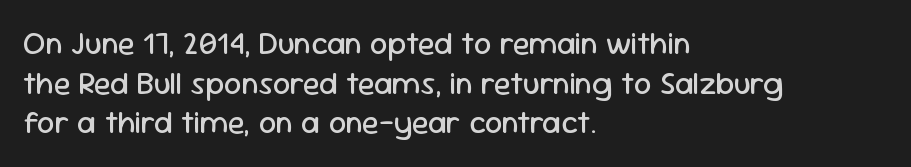
Q: Is the text bold? A: No.
Q: Is the text italic (slanted)? A: No, it is upright.
Q: Is the typeface a serif or a sans-serif typeface? A: Sans-serif.
Q: Is the text underlined? A: No.
Q: How is the paragraph aligned? A: Left-aligned.
Q: Is the spacing between letters normal or unusually wide? A: Normal.
Q: Is the spacing between lines tight, normal or loose? A: Normal.
Q: Width (condensed, normal, or wide)? A: Normal.
Q: Stroke contrast? A: Low.
Q: x-height? A: Medium.
Q: Monospaced? A: No.
